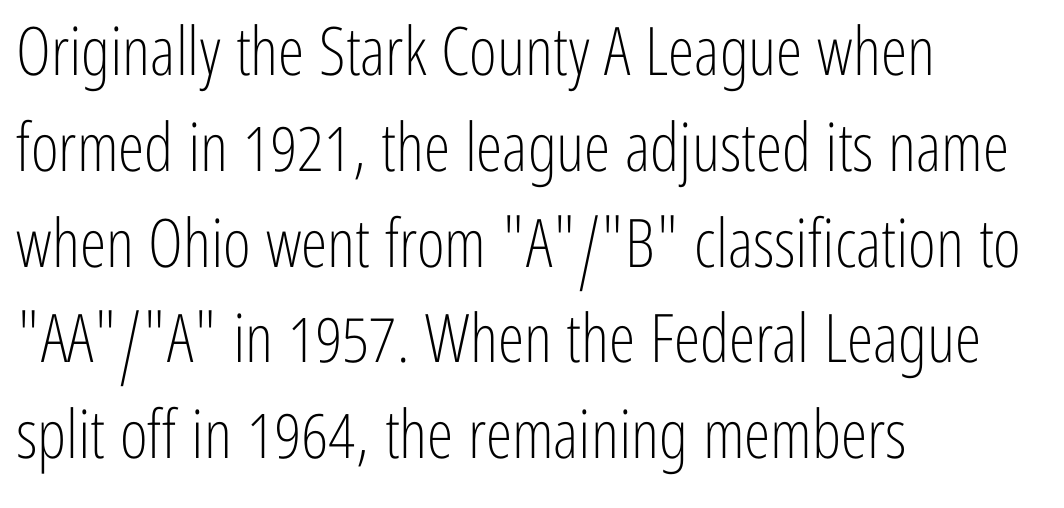
Q: Is the text bold? A: No.
Q: Is the text italic (slanted)? A: No, it is upright.
Q: Is the typeface a serif or a sans-serif typeface? A: Sans-serif.
Q: Is the text underlined? A: No.
Q: How is the paragraph aligned? A: Left-aligned.
Q: Is the spacing between letters normal or unusually wide? A: Normal.
Q: Is the spacing between lines tight, normal or loose? A: Normal.
Q: Width (condensed, normal, or wide)? A: Condensed.
Q: Stroke contrast? A: Low.
Q: x-height? A: Medium.
Q: Monospaced? A: No.
